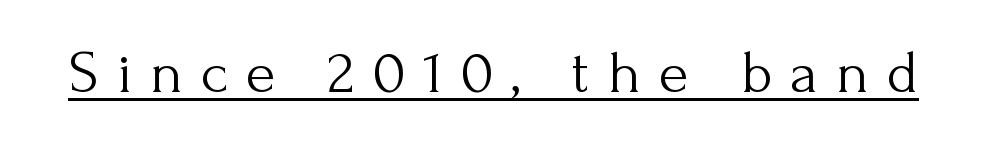
The image shows 61 px light serif type, upright; set unusually wide letter spacing (+0.3 em), underlined; medium stroke contrast and a small x-height.
